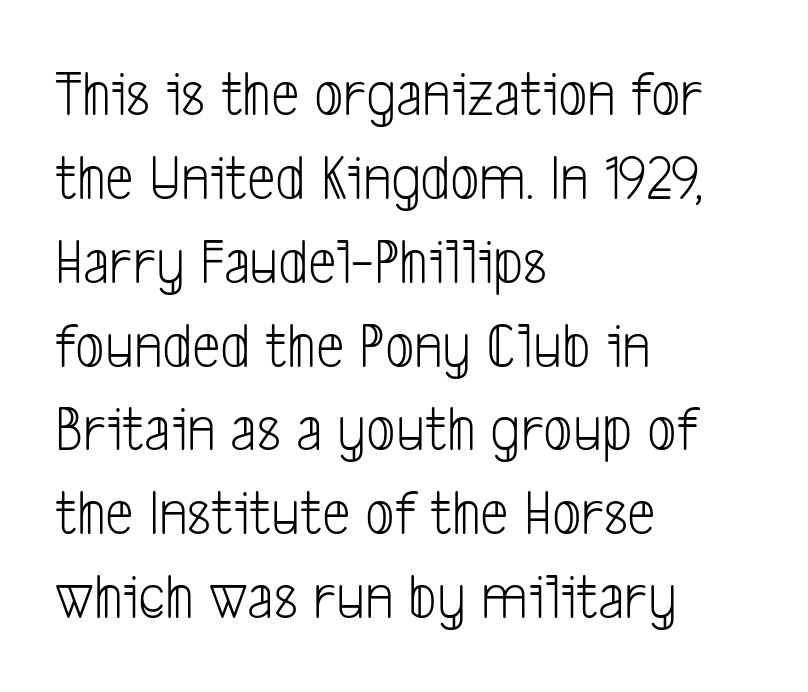
The image shows 64 px light, condensed sans-serif type; set left-aligned, normal line spacing (1.31x), normal letter spacing, not underlined; low stroke contrast and a medium x-height.
